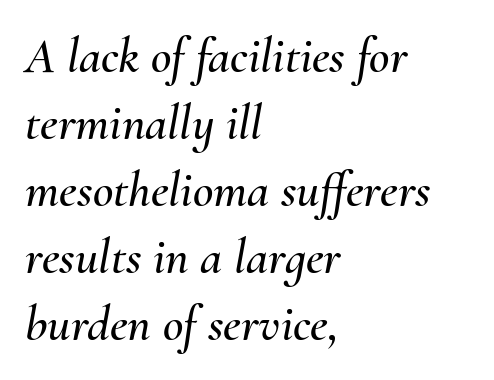
You could call the tracking neutral — neither tight nor loose. Slanted lettering throughout. Horizontally, the lines are justified to the leading edge only. Lines of text with bare space underneath.
